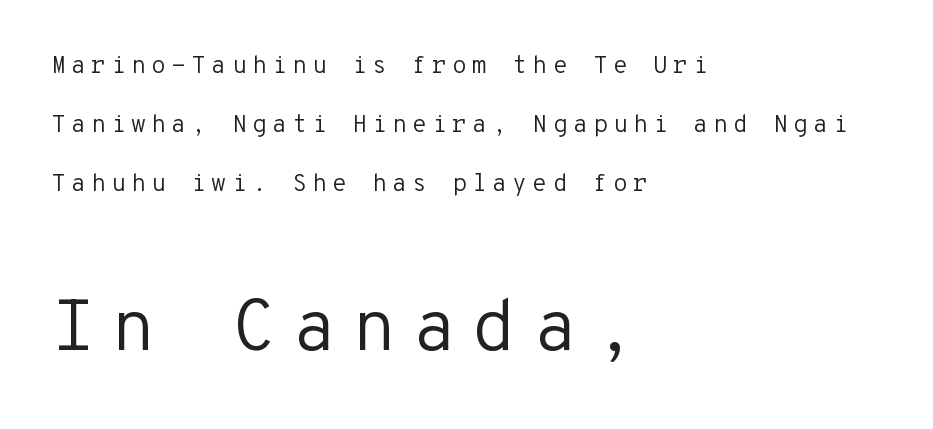
The image shows 72 px regular-weight sans-serif type, upright, monospaced; set left-aligned, loose line spacing (2.46x), unusually wide letter spacing (+0.22 em), not underlined; the second (bottom) block is 3.0x larger; low stroke contrast and a medium x-height.
